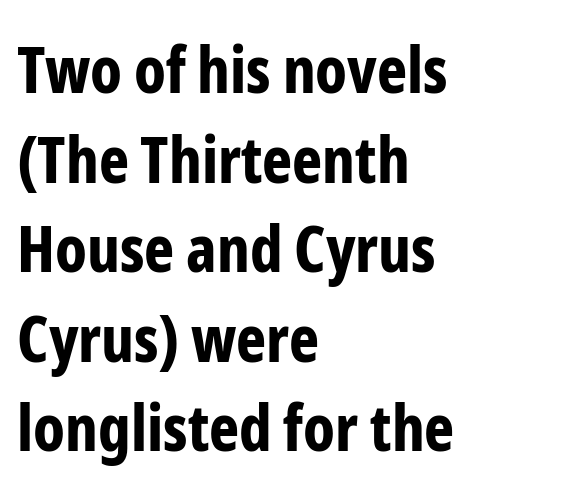
The image shows 64 px bold, condensed sans-serif type, upright; set left-aligned, normal line spacing (1.4x), normal letter spacing, not underlined; low stroke contrast and a medium x-height.
